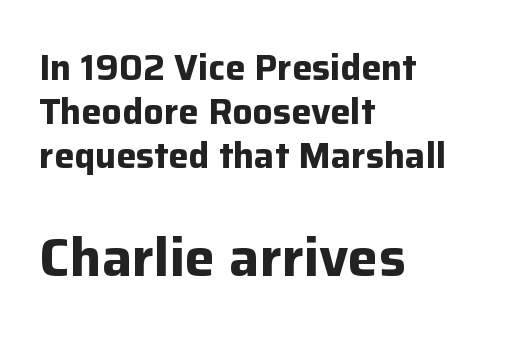
The glyphs in this specimen are sans serif. A clean baseline with only descenders dipping below it. Each letter keeps its own natural width here, so spacing adapts to shape. One-word summary of the alignment: left. Default kerning and tracking; the words read as compact shapes. The typesetting leans heavy: a genuine bold.
